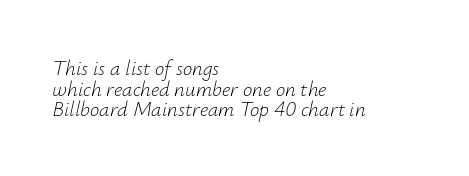
{"italic": "yes", "lean": "right", "slant_degrees": 12, "bold": "no", "underline": "no", "align": "left", "line_spacing": "tight", "line_spacing_ratio": 0.98, "letter_spacing": "normal", "letter_spacing_em": 0.0, "glyph_px": 21}
